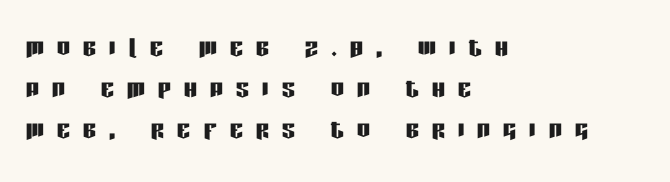
A typesetter would mark this as roman, not italic. The letters are spread apart with noticeably loose tracking. The text was rendered using a sans face with plain stroke endings. Anything drawn beneath the words? Only blank space. The text block is weighted toward the left margin, trailing off unevenly rightward. Is this a fixed-width face? No — the glyphs have proportional, varying widths.
